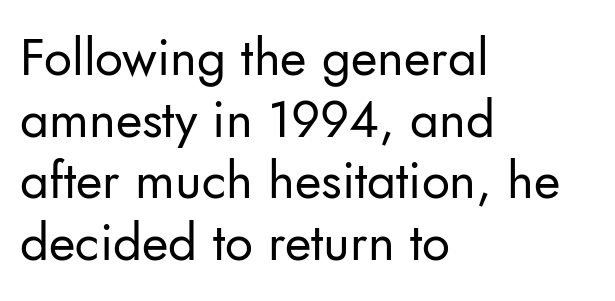
The gap between lines stays unmarked. The lettering holds an erect, upright posture throughout. This sample has the flowing, uneven cadence of proportional lettering. Each letter's strokes conclude bluntly, with no projecting serifs. Default kerning and tracking; the words read as compact shapes.
